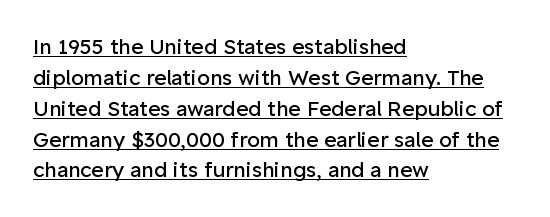
The image shows 21 px text type, upright; set left-aligned, normal line spacing (1.47x), normal letter spacing, underlined.
